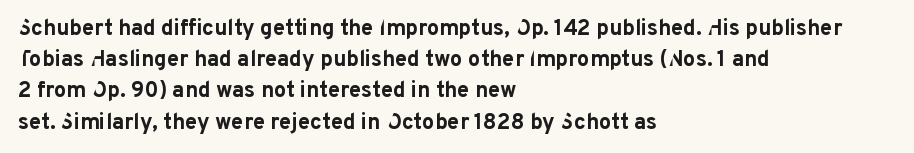
In CSS terms this would be text-align: left. Baseline-to-baseline distance is the conventional proportion of letter height. Notice how the stems are strictly vertical — no italics here. The space beneath each line is pristine and unruled. Spacing between characters is what you'd get straight out of the box. The passage shown is emphatically bold.
